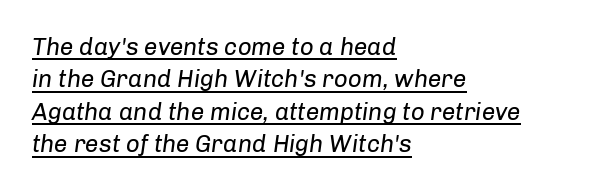
The image shows 24 px text type, italic (leaning right); set left-aligned, normal line spacing (1.35x), normal letter spacing, underlined.
